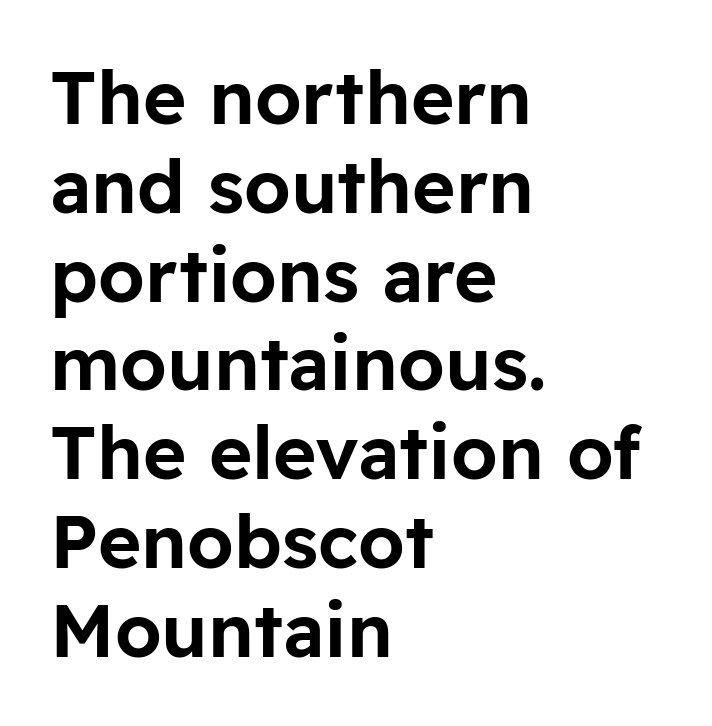
{"serif": "no", "italic": "no", "width": "normal", "stroke_contrast": "low", "x_height": "medium", "monospaced": "no", "underline": "no", "align": "left", "line_spacing_ratio": 1.2, "letter_spacing": "normal", "letter_spacing_em": 0.0, "glyph_px": 74}
